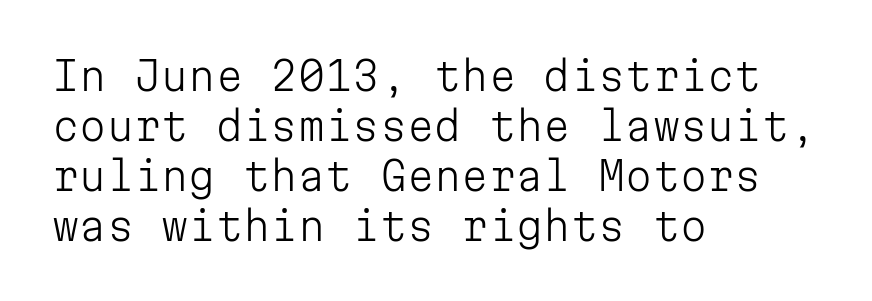
Q: Is the text bold? A: No.
Q: Is the text italic (slanted)? A: No, it is upright.
Q: Is the typeface a serif or a sans-serif typeface? A: Sans-serif.
Q: Is the text underlined? A: No.
Q: How is the paragraph aligned? A: Left-aligned.
Q: Is the spacing between letters normal or unusually wide? A: Normal.
Q: Is the spacing between lines tight, normal or loose? A: Normal.
Q: Width (condensed, normal, or wide)? A: Normal.
Q: Stroke contrast? A: Low.
Q: x-height? A: Medium.
Q: Monospaced? A: Yes.
